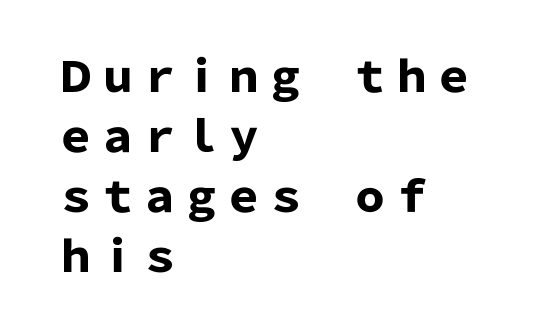
These lines are composed in type without serifs. Students, this is bold: see how much ink each stroke carries. This is the regular roman posture of the typeface. Baseline-to-baseline distance is the conventional proportion of letter height. Leftover space on each line is placed entirely after the last word.
